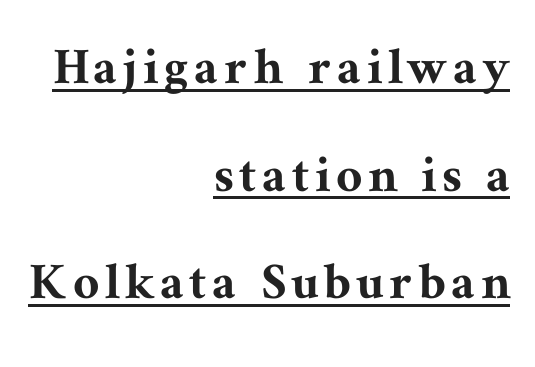
The image shows 57 px serif type, upright; set right-aligned, line spacing 1.89x, underlined; medium stroke contrast and a medium x-height.
